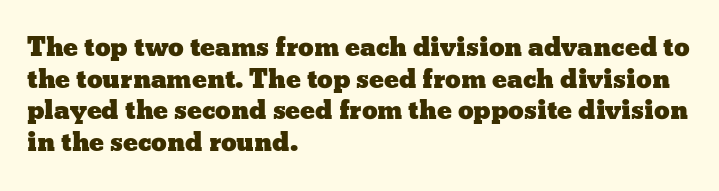
Q: Is the text italic (slanted)? A: No, it is upright.
Q: Is the text underlined? A: No.
Q: How is the paragraph aligned? A: Left-aligned.
Q: Is the spacing between letters normal or unusually wide? A: Normal.
Q: Is the spacing between lines tight, normal or loose? A: Normal.
